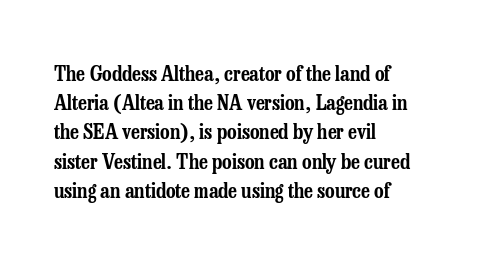
The image shows 21 px text type, upright; set left-aligned, normal line spacing (1.39x), normal letter spacing, not underlined.
